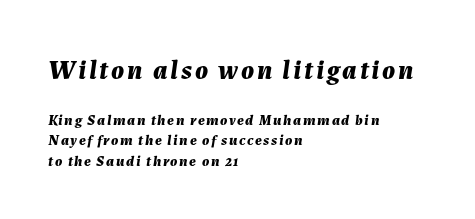
Q: Is the text bold? A: Yes.
Q: Is the text italic (slanted)? A: Yes, it leans right by about 7 degrees.
Q: Is the text underlined? A: No.
Q: How is the paragraph aligned? A: Left-aligned.
Q: Is the spacing between lines tight, normal or loose? A: Normal.
Q: Which block of text is set in a larger size, the first (top) or the second (bottom)? A: The first (top) one.
